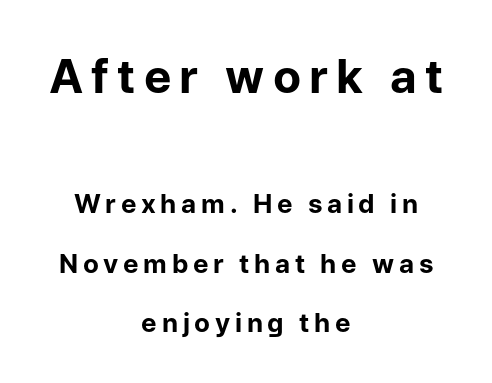
A sans-serif font was chosen for this passage. This sample has the flowing, uneven cadence of proportional lettering. Pretty heavy lettering here — definitely bold. Typeset on center — no edge is straight. The passage shown stacks its lines with a broad gap. The rendering shrinks the type as you move from the upper chunk to the lower.
